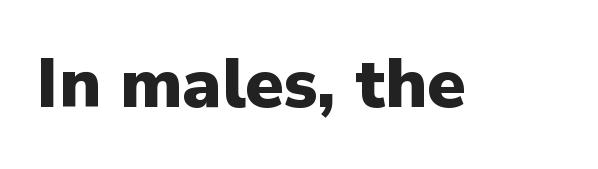
The image shows 69 px heavy sans-serif type, upright; set normal letter spacing, not underlined; low stroke contrast and a medium x-height.
